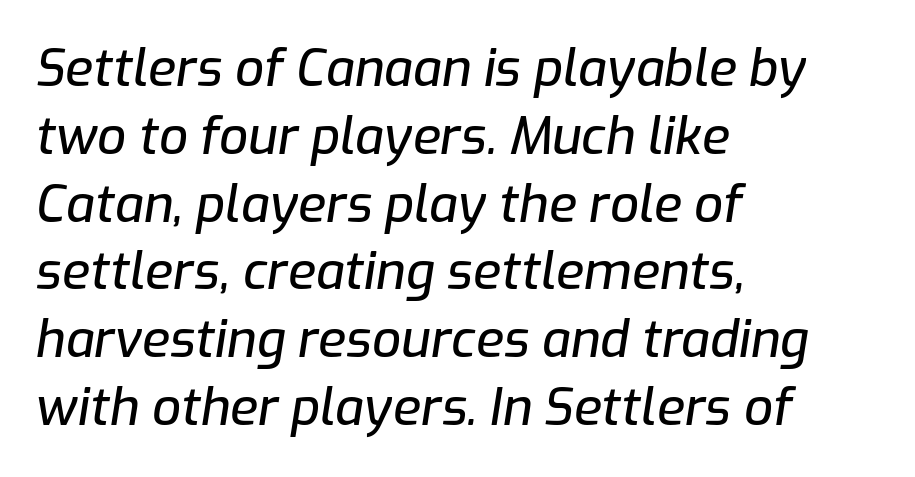
{"italic": "yes", "lean": "right", "slant_degrees": 9, "width": "normal", "stroke_contrast": "low", "x_height": "medium", "monospaced": "no", "underline": "no", "align": "left", "line_spacing": "normal", "line_spacing_ratio": 1.33, "letter_spacing": "normal", "letter_spacing_em": 0.0, "glyph_px": 51}
